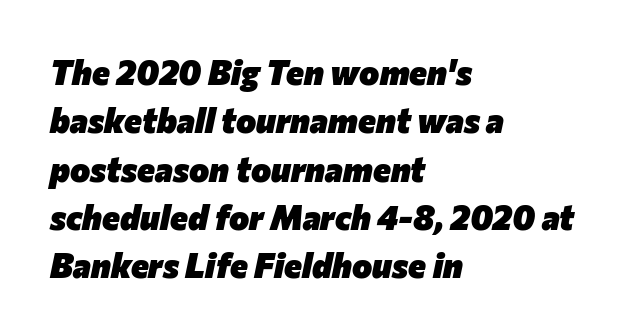
Anything drawn beneath the words? Only blank space. The text block is weighted toward the left margin, trailing off unevenly rightward. The font is running at its bold setting. Spacing verdict: proportional, widths tailored to each character.
